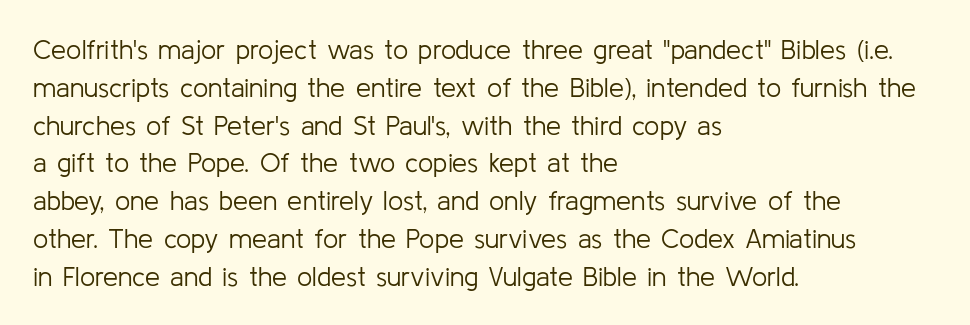
The image shows 27 px text type, upright; set left-aligned, normal line spacing (1.4x), normal letter spacing, not underlined.
